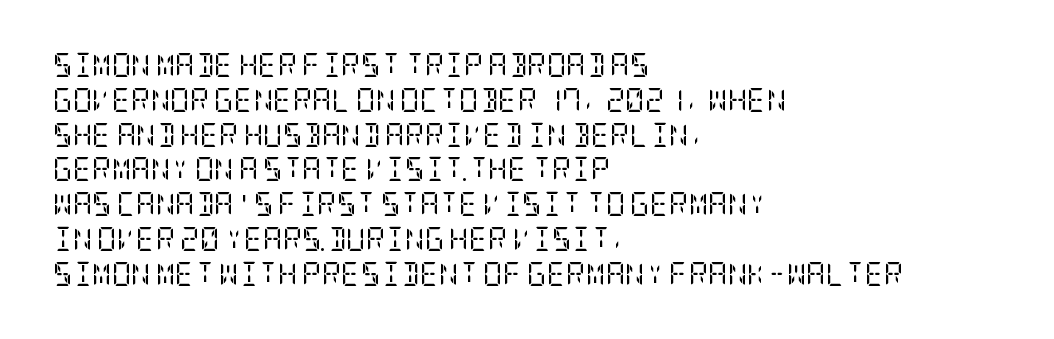
Summary of weight: not heavy and not bold. The passage shown stacks its lines at a standard gap. Upright lettering throughout. Tracking value appears to be zero — textbook default spacing.
